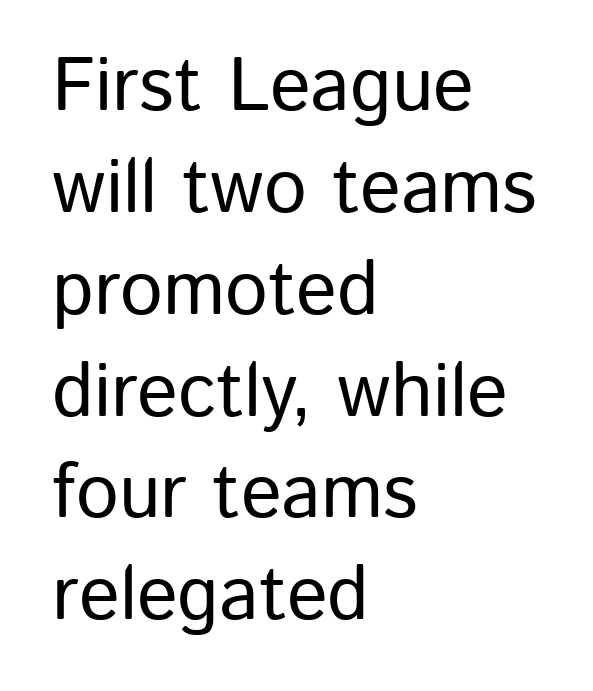
Q: Is the text italic (slanted)? A: No, it is upright.
Q: Is the typeface a serif or a sans-serif typeface? A: Sans-serif.
Q: Is the text underlined? A: No.
Q: How is the paragraph aligned? A: Left-aligned.
Q: Is the spacing between letters normal or unusually wide? A: Normal.
Q: Is the spacing between lines tight, normal or loose? A: Normal.
Q: Width (condensed, normal, or wide)? A: Normal.
Q: Stroke contrast? A: Low.
Q: x-height? A: Medium.
Q: Monospaced? A: No.
